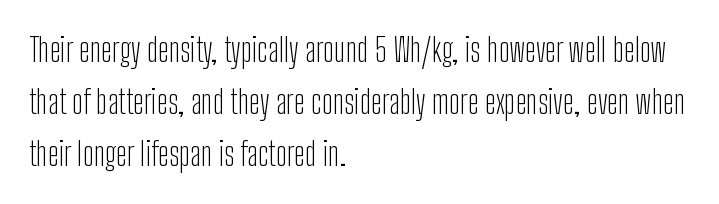
Stem width sits at or under what a default text font uses. Students, note that the glyphs here touch the page at normal intervals. Observe the absence of serifs on each vertical stroke in this sample. Posture: upright roman. The paragraph shown leans on its left margin. Is this a fixed-width face? No — the glyphs have proportional, varying widths.
